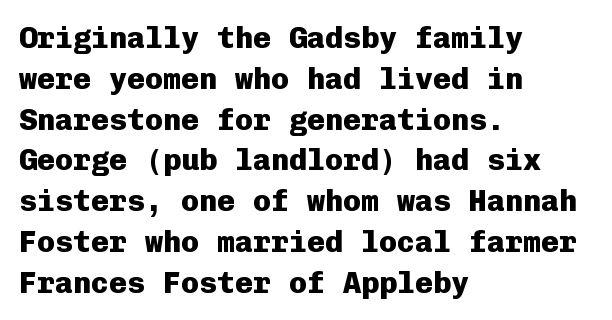
{"serif": "no", "italic": "no", "bold": "yes", "weight": "heavy", "width": "normal", "stroke_contrast": "low", "x_height": "medium", "monospaced": "yes", "underline": "no", "align": "left", "line_spacing": "normal", "line_spacing_ratio": 1.36, "letter_spacing": "normal", "letter_spacing_em": 0.0, "glyph_px": 30}
